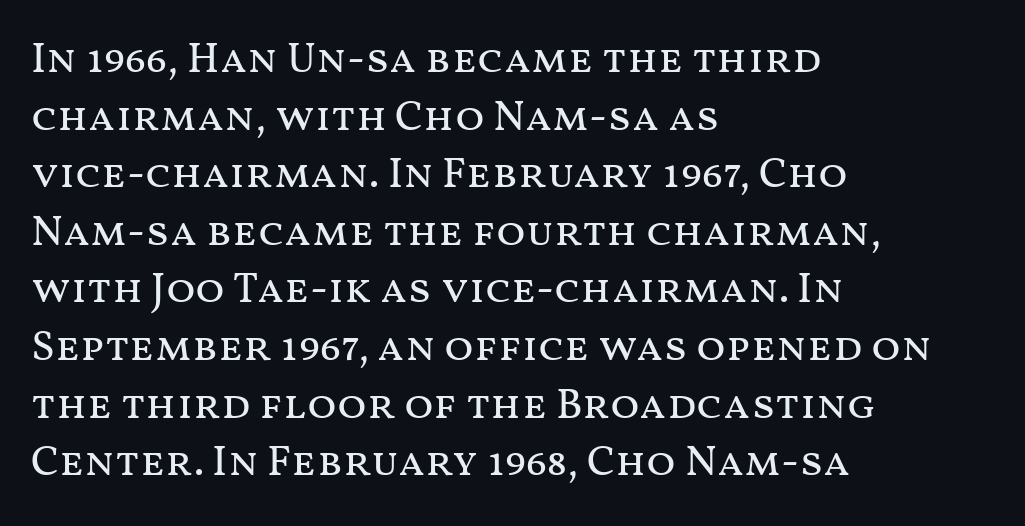
{"italic": "no", "bold": "no", "weight": "regular", "width": "wide", "stroke_contrast": "medium", "x_height": "medium", "monospaced": "no", "underline": "no", "align": "left", "line_spacing": "normal", "line_spacing_ratio": 1.34, "letter_spacing": "normal", "letter_spacing_em": 0.0, "glyph_px": 43}
